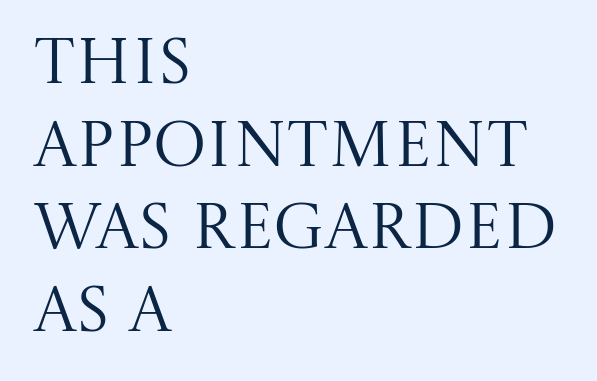
Line starts are locked; line ends wander. Think of a printed novel: that variable character pitch is what you see here. One glance says typical: line gaps are just what's usual. Nobody drew a line under any word here.
